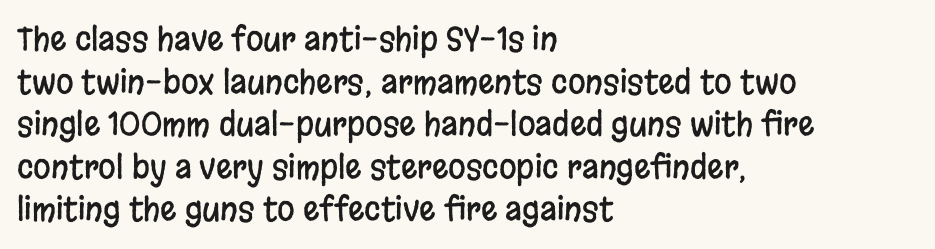
{"serif": "no", "italic": "no", "width": "condensed", "stroke_contrast": "low", "x_height": "large", "monospaced": "no", "underline": "no", "align": "left", "line_spacing": "normal", "line_spacing_ratio": 1.33, "letter_spacing": "normal", "letter_spacing_em": 0.0, "glyph_px": 32}
